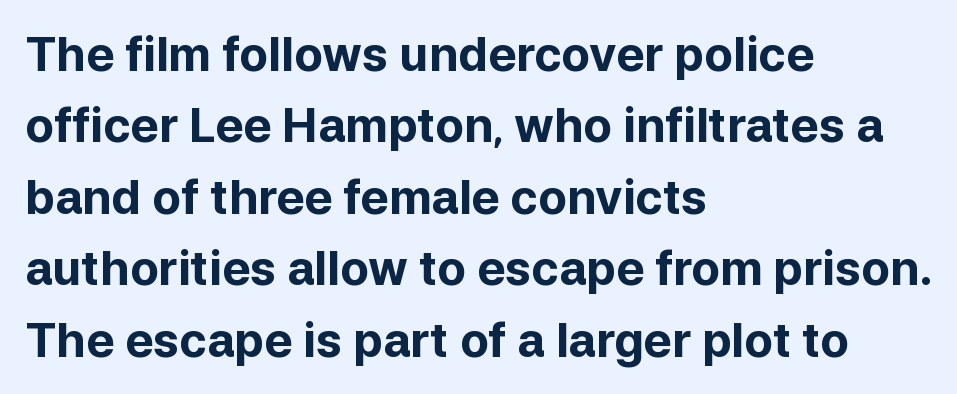
Q: Is the text bold? A: Yes.
Q: Is the text italic (slanted)? A: No, it is upright.
Q: Is the typeface a serif or a sans-serif typeface? A: Sans-serif.
Q: Is the text underlined? A: No.
Q: How is the paragraph aligned? A: Left-aligned.
Q: Is the spacing between letters normal or unusually wide? A: Normal.
Q: Is the spacing between lines tight, normal or loose? A: Normal.
Q: Width (condensed, normal, or wide)? A: Normal.
Q: Stroke contrast? A: Low.
Q: x-height? A: Medium.
Q: Monospaced? A: No.
